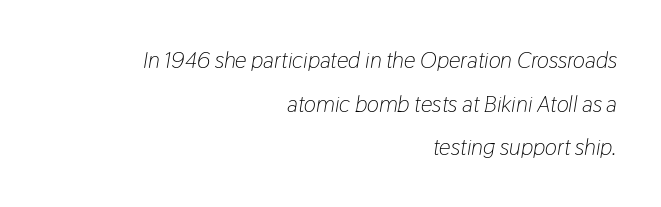
Tracking here is standard; glyphs follow each other at the usual distance. Weight: regular or lighter. The leading is generous, giving the passage an open texture. The rag falls on the left side of this text block. Any mark beneath the type? The region is blank.
